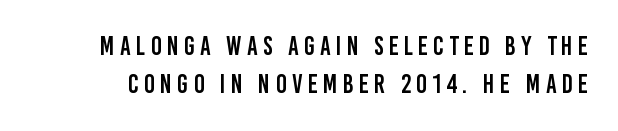
{"italic": "no", "underline": "no", "line_spacing": "normal", "line_spacing_ratio": 1.47, "letter_spacing": "wide", "letter_spacing_em": 0.2, "glyph_px": 26}
